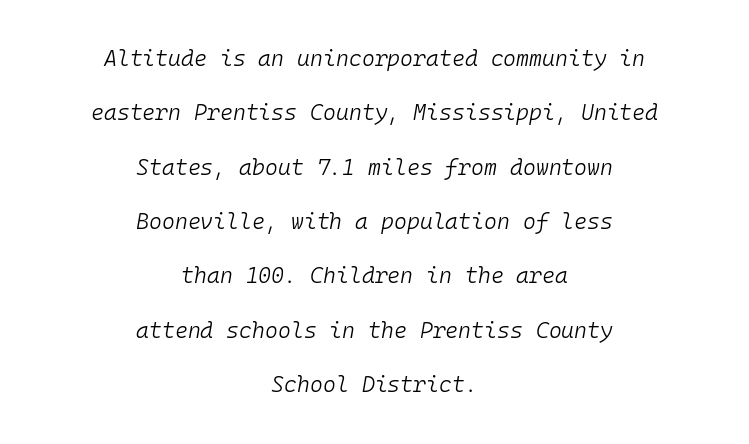
{"italic": "yes", "lean": "right", "slant_degrees": 10, "bold": "no", "underline": "no", "align": "center", "line_spacing": "loose", "line_spacing_ratio": 2.47, "letter_spacing": "normal", "letter_spacing_em": 0.0, "glyph_px": 22}
